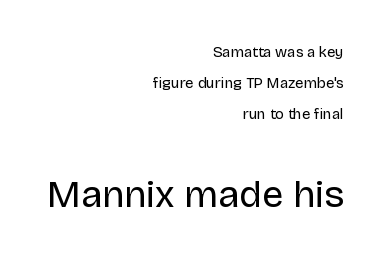
{"serif": "no", "italic": "no", "bold": "no", "weight": "regular", "width": "normal", "stroke_contrast": "low", "x_height": "large", "monospaced": "no", "underline": "no", "align": "right", "line_spacing": "loose", "line_spacing_ratio": 2.07, "letter_spacing": "normal", "letter_spacing_em": 0.0, "larger_block": "second", "size_ratio": 2.53, "glyph_px": 38}
